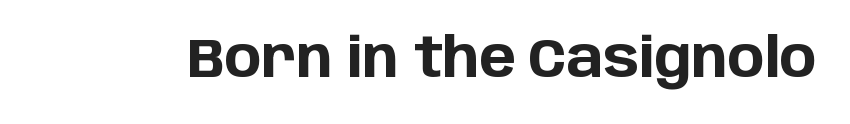
Q: Is the text bold? A: Yes.
Q: Is the text italic (slanted)? A: No, it is upright.
Q: Is the typeface a serif or a sans-serif typeface? A: Sans-serif.
Q: Is the text underlined? A: No.
Q: Is the spacing between letters normal or unusually wide? A: Normal.
Q: Width (condensed, normal, or wide)? A: Normal.
Q: Stroke contrast? A: Low.
Q: x-height? A: Large.
Q: Monospaced? A: No.
